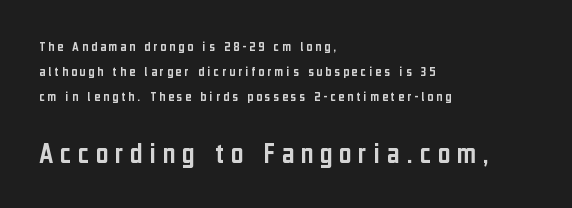
{"serif": "no", "italic": "no", "width": "condensed", "stroke_contrast": "low", "x_height": "medium", "monospaced": "no", "underline": "no", "align": "left", "line_spacing_ratio": 1.78, "letter_spacing": "wide", "letter_spacing_em": 0.22, "larger_block": "second", "size_ratio": 2.14, "glyph_px": 30}
